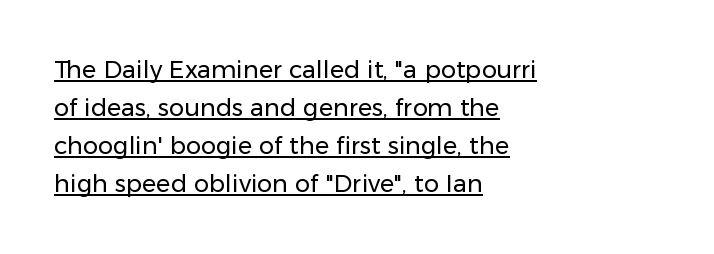
{"italic": "no", "bold": "no", "underline": "yes", "align": "left", "line_spacing": "normal", "line_spacing_ratio": 1.59, "letter_spacing": "normal", "letter_spacing_em": 0.0, "glyph_px": 24}
